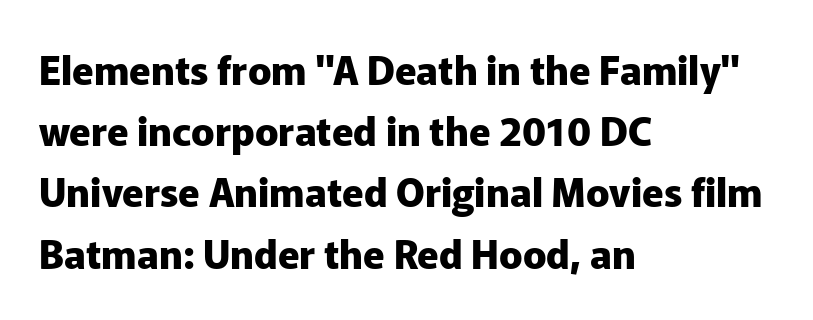
{"serif": "no", "italic": "no", "bold": "yes", "weight": "heavy", "width": "normal", "stroke_contrast": "low", "x_height": "medium", "monospaced": "no", "underline": "no", "align": "left", "line_spacing": "normal", "line_spacing_ratio": 1.57, "letter_spacing": "normal", "letter_spacing_em": 0.0, "glyph_px": 39}
